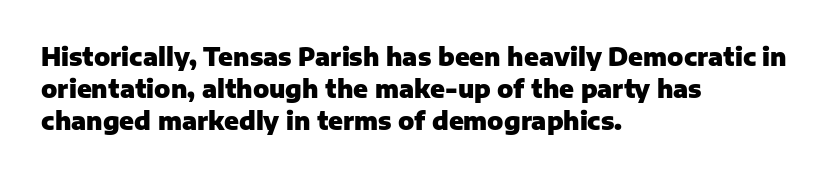
The image shows 24 px bold type, upright; set left-aligned, normal line spacing (1.33x), normal letter spacing, not underlined.
